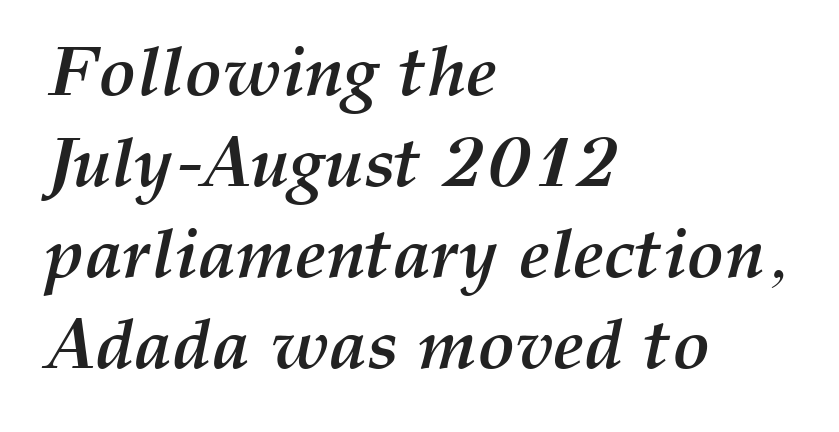
Summary of weight: heavy, a full bold. Does extra space separate the letters? No, they use regular spacing. The passage shown is typed in a proportional face where columns would drift. Notice how descenders clear the ascenders below comfortably — that's standard leading. Yep, that's italic — everything's leaning. The glyphs are unaccompanied by any horizontal stroke below them.
